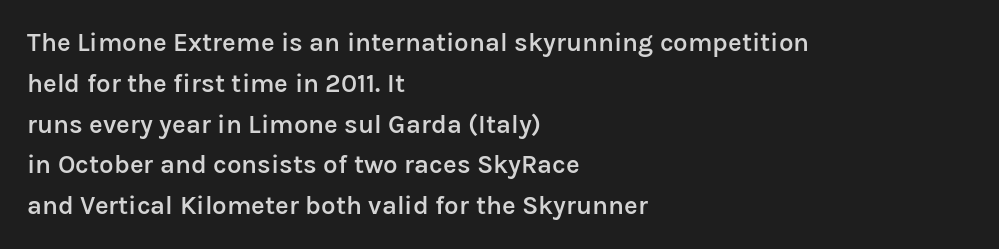
The image shows 26 px text type, upright; set left-aligned, normal line spacing (1.57x), normal letter spacing, not underlined.
